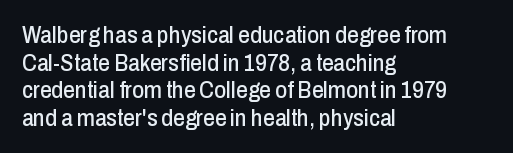
The line texture is even and compact thanks to regular tracking. These lines stack with their left ends in a neat column. The lettering stays uniformly vertical, giving the passage a roman look. Check the space under the baseline: it is left empty.
